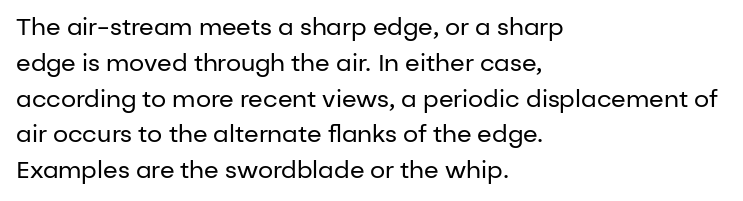
{"italic": "no", "bold": "no", "underline": "no", "align": "left", "line_spacing": "normal", "line_spacing_ratio": 1.49, "letter_spacing": "normal", "letter_spacing_em": 0.0, "glyph_px": 24}
